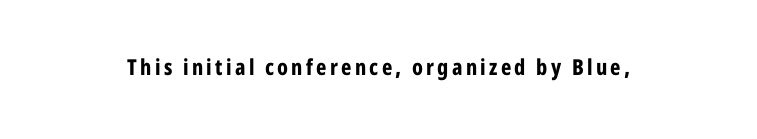
Q: Is the text bold? A: Yes.
Q: Is the text italic (slanted)? A: No, it is upright.
Q: Is the text underlined? A: No.
